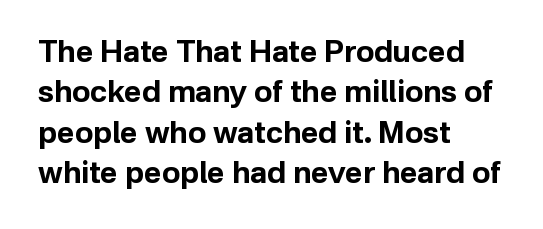
The image shows 30 px bold sans-serif type, upright; set left-aligned, normal line spacing (1.35x), normal letter spacing, not underlined; low stroke contrast and a medium x-height.
